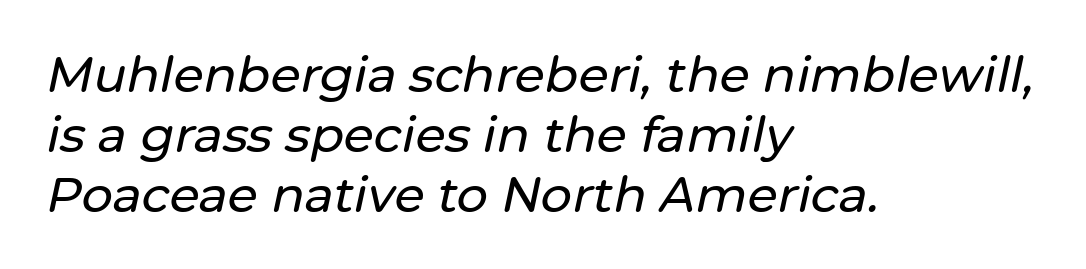
Q: Is the text italic (slanted)? A: Yes, it leans right by about 12 degrees.
Q: Is the text underlined? A: No.
Q: How is the paragraph aligned? A: Left-aligned.
Q: Is the spacing between letters normal or unusually wide? A: Normal.
Q: Width (condensed, normal, or wide)? A: Normal.
Q: Stroke contrast? A: Low.
Q: x-height? A: Medium.
Q: Monospaced? A: No.
